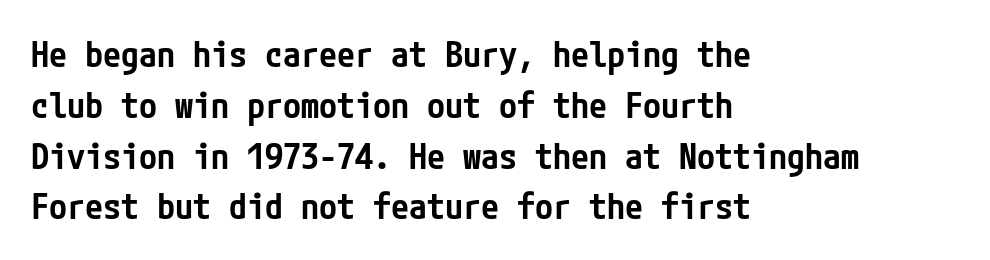
The image shows 36 px semibold, condensed sans-serif type, upright; set left-aligned, normal line spacing (1.41x), normal letter spacing, not underlined; low stroke contrast and a medium x-height.
